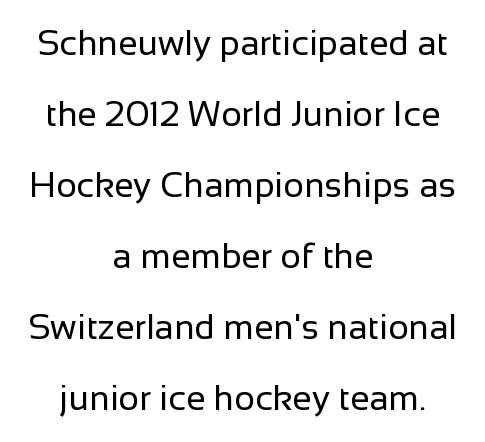
Q: Is the text bold? A: No.
Q: Is the text italic (slanted)? A: No, it is upright.
Q: Is the typeface a serif or a sans-serif typeface? A: Sans-serif.
Q: Is the text underlined? A: No.
Q: How is the paragraph aligned? A: Centered.
Q: Is the spacing between letters normal or unusually wide? A: Normal.
Q: Is the spacing between lines tight, normal or loose? A: Loose.
Q: Width (condensed, normal, or wide)? A: Normal.
Q: Stroke contrast? A: Low.
Q: x-height? A: Medium.
Q: Monospaced? A: No.
